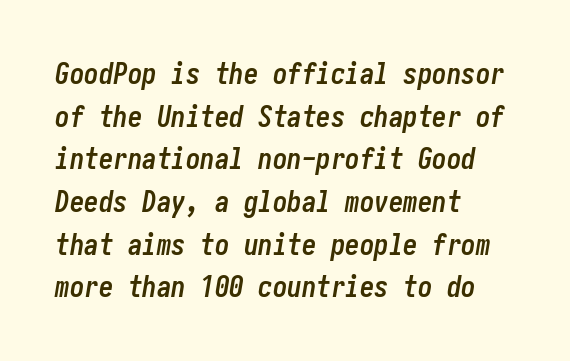
{"italic": "yes", "lean": "right", "slant_degrees": 10, "bold": "yes", "weight": "semibold", "width": "condensed", "stroke_contrast": "low", "x_height": "medium", "underline": "no", "align": "left", "line_spacing": "normal", "line_spacing_ratio": 1.47, "letter_spacing": "normal", "letter_spacing_em": 0.0, "glyph_px": 29}
